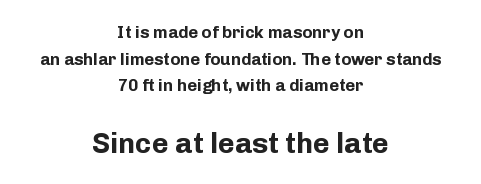
This sample uses an upright cut, with every glyph sitting square on the baseline. The block of text has a typical density, with ordinary space between rows. To sum up the face: it is a sans, with no serifs. Neither beginnings nor endings align; midpoints do. Compared with an ordinary text face, these strokes are far heavier — a full bold.
